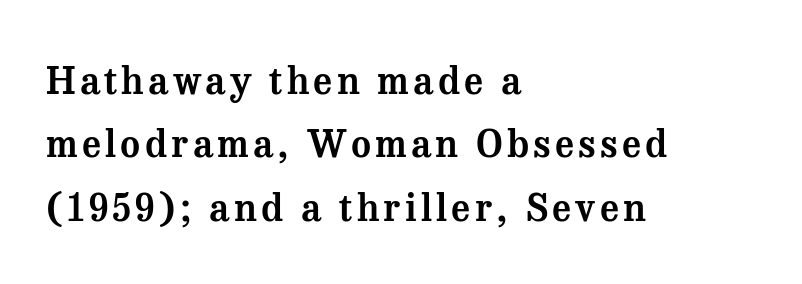
{"serif": "yes", "italic": "no", "width": "normal", "stroke_contrast": "medium", "x_height": "medium", "monospaced": "no", "underline": "no", "align": "left", "line_spacing": "normal", "line_spacing_ratio": 1.67, "glyph_px": 38}
